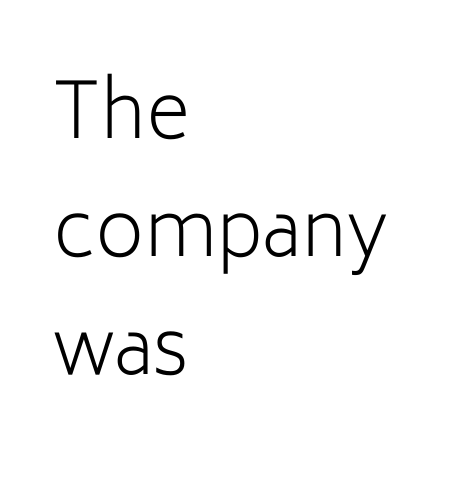
Q: Is the text bold? A: No.
Q: Is the text italic (slanted)? A: No, it is upright.
Q: Is the typeface a serif or a sans-serif typeface? A: Sans-serif.
Q: Is the text underlined? A: No.
Q: How is the paragraph aligned? A: Left-aligned.
Q: Is the spacing between letters normal or unusually wide? A: Normal.
Q: Is the spacing between lines tight, normal or loose? A: Normal.
Q: Width (condensed, normal, or wide)? A: Normal.
Q: Stroke contrast? A: Low.
Q: x-height? A: Medium.
Q: Monospaced? A: No.
